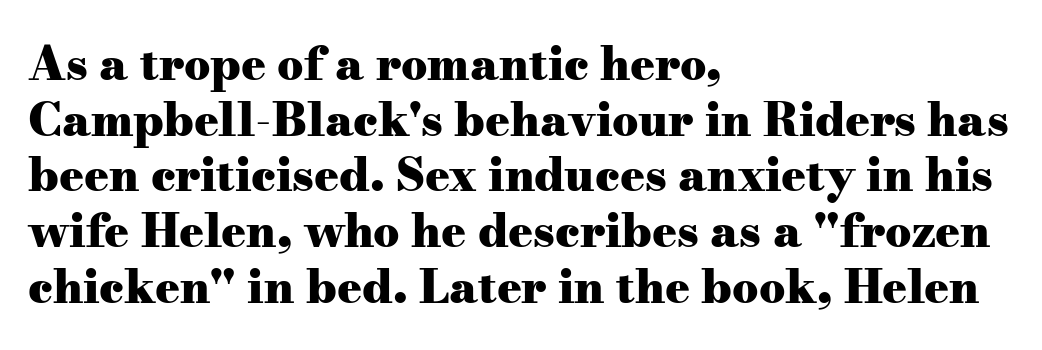
The image shows 46 px heavy, wide serif type, upright; set left-aligned, line spacing 1.21x, normal letter spacing, not underlined; medium stroke contrast and a small x-height.
